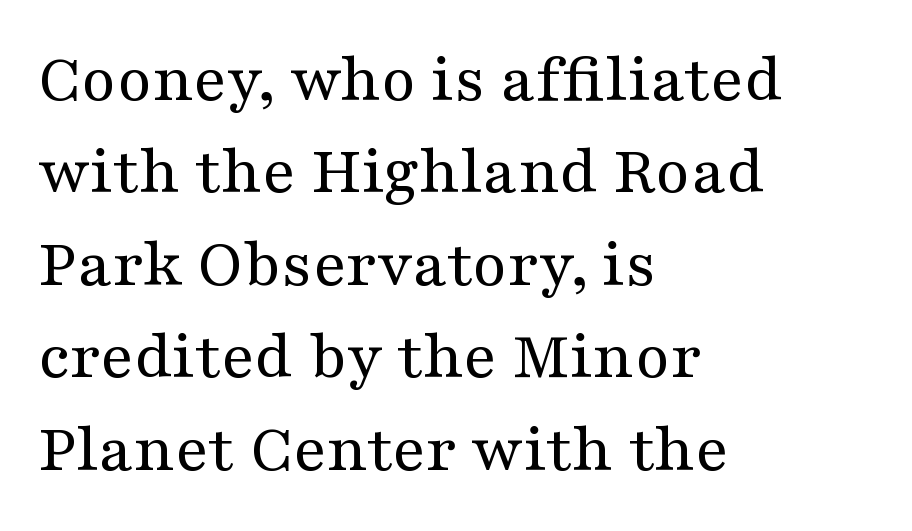
{"serif": "yes", "italic": "no", "bold": "no", "weight": "regular", "width": "wide", "stroke_contrast": "medium", "x_height": "medium", "monospaced": "no", "underline": "no", "align": "left", "line_spacing": "normal", "line_spacing_ratio": 1.32, "letter_spacing": "normal", "letter_spacing_em": 0.0, "glyph_px": 70}
